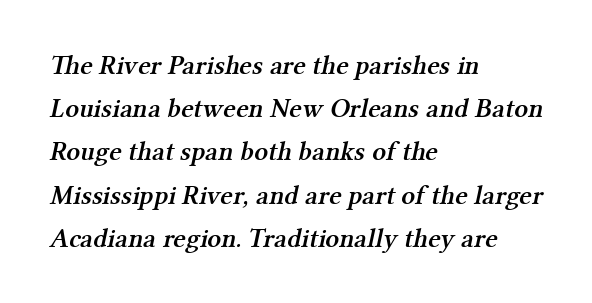
These words are printed semibold, heavier than regular yet not bold. Lines of text with bare space underneath. Baseline-to-baseline distance is the conventional proportion of letter height. The compositor pushed each line to the left boundary. Does extra space separate the letters? No, they use regular spacing.
